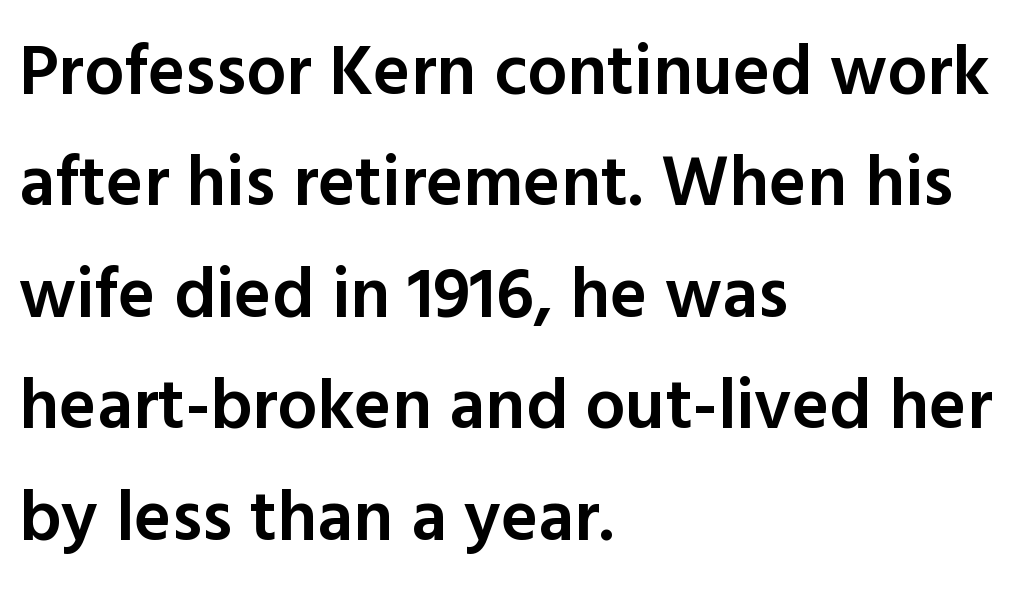
Rule under the text: the space is simply empty. Each line starts at the same left margin while the right side varies. The rendering uses a moderate line-height, typical for paragraphs. The rendering uses natural spacing where letterforms have individual widths.
